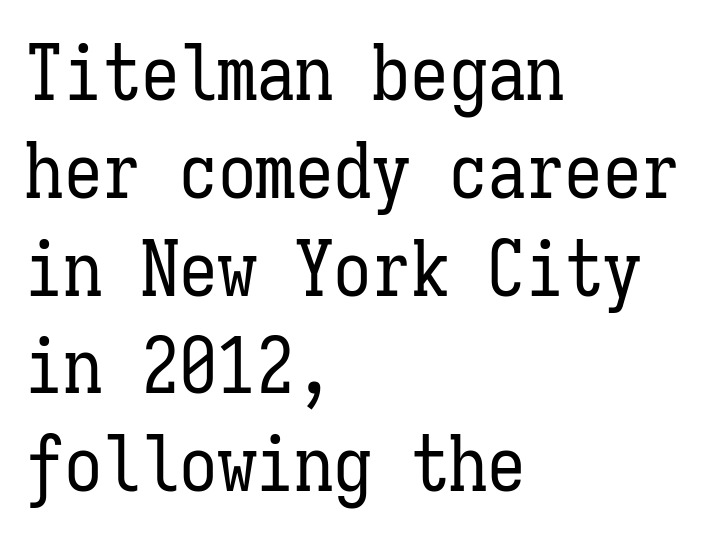
Q: Is the text bold? A: No.
Q: Is the text italic (slanted)? A: No, it is upright.
Q: Is the text underlined? A: No.
Q: How is the paragraph aligned? A: Left-aligned.
Q: Is the spacing between letters normal or unusually wide? A: Normal.
Q: Is the spacing between lines tight, normal or loose? A: Normal.
Q: Width (condensed, normal, or wide)? A: Condensed.
Q: Stroke contrast? A: Low.
Q: x-height? A: Medium.
Q: Monospaced? A: Yes.
